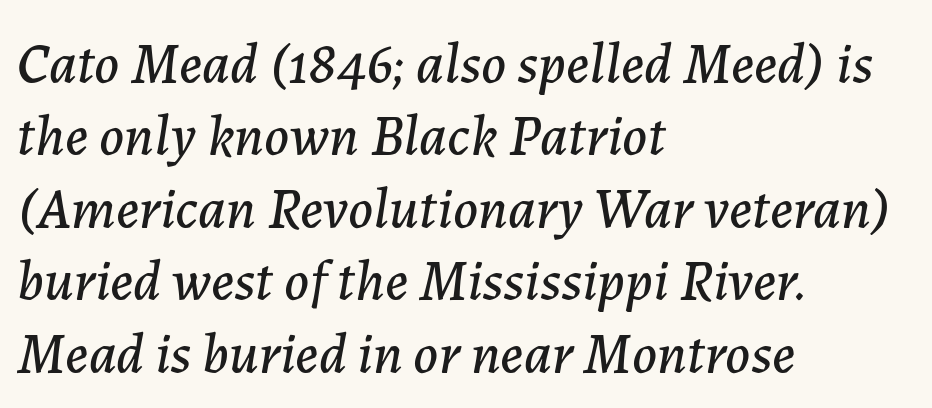
The image shows 57 px text type, italic (leaning right); set left-aligned, normal line spacing (1.27x), normal letter spacing, not underlined; low stroke contrast and a medium x-height.
